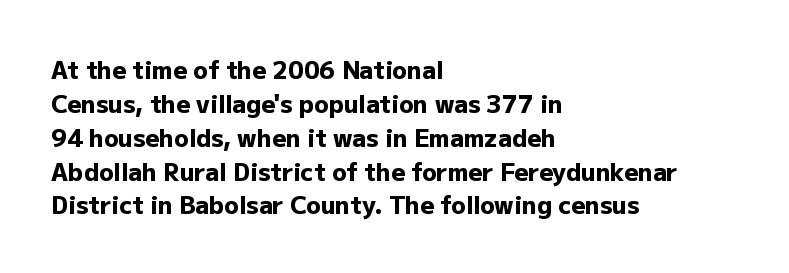
The image shows 24 px bold type, upright; set left-aligned, normal line spacing (1.41x), normal letter spacing, not underlined.
